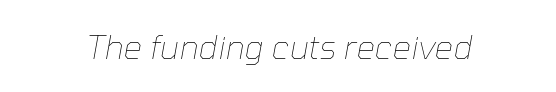
{"italic": "yes", "lean": "right", "slant_degrees": 10, "bold": "no", "weight": "thin", "width": "normal", "stroke_contrast": "low", "x_height": "medium", "monospaced": "no", "underline": "no", "letter_spacing": "normal", "letter_spacing_em": 0.0, "glyph_px": 33}
